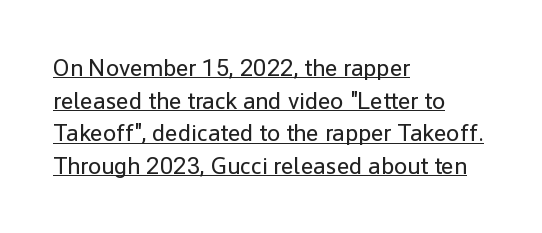
This sample carries an underscore along the baseline area. A normal amount of white space separates one row of letters from the next. No extra ink here — the face is not bold. Honestly, the letter spacing is just normal — you wouldn't notice it. A classic flush-left, rag-right setting is used for this passage.
